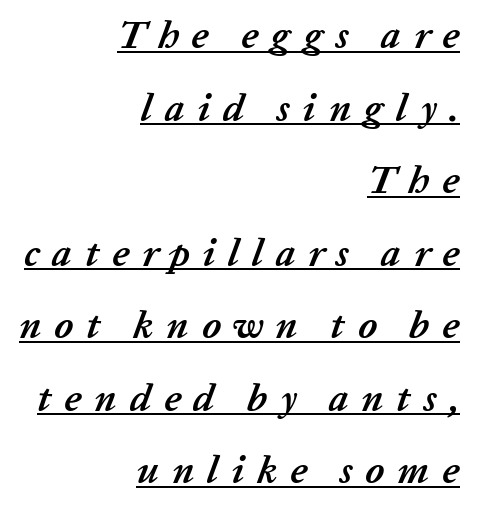
{"italic": "yes", "lean": "right", "slant_degrees": 20, "bold": "yes", "weight": "semibold", "width": "normal", "stroke_contrast": "low", "x_height": "medium", "monospaced": "no", "underline": "yes", "align": "right", "line_spacing_ratio": 1.86, "letter_spacing": "wide", "letter_spacing_em": 0.32, "glyph_px": 39}
